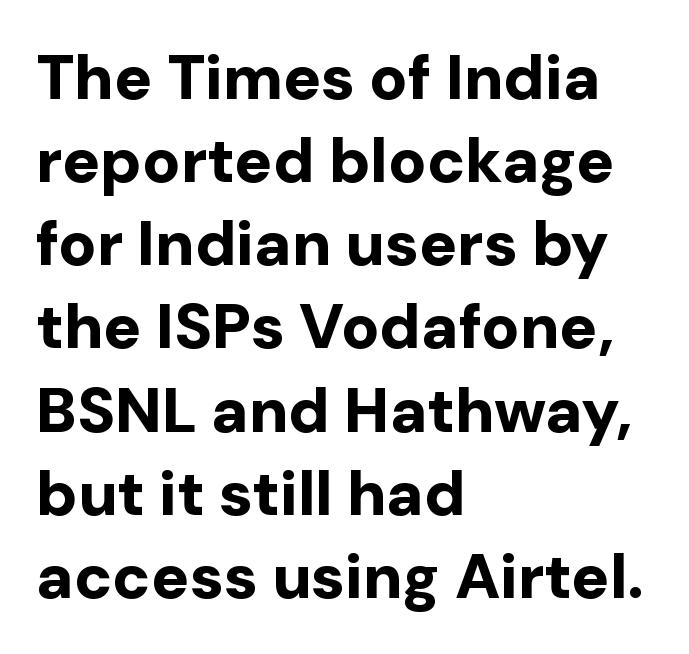
{"serif": "no", "italic": "no", "bold": "yes", "weight": "bold", "width": "normal", "stroke_contrast": "low", "x_height": "medium", "monospaced": "no", "underline": "no", "align": "left", "line_spacing": "normal", "line_spacing_ratio": 1.32, "letter_spacing": "normal", "letter_spacing_em": 0.0, "glyph_px": 63}
